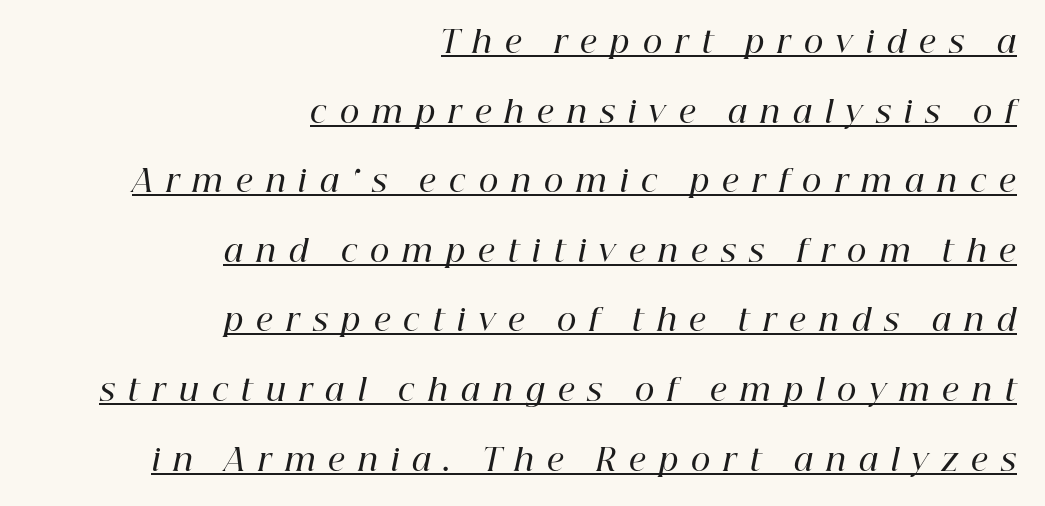
I'd describe the lettering as semibold — firm but not a full bold. Casual observation: everything's shoved over to the right. Style check: oblique. Airy leading. Each letter keeps its own natural width here, so spacing adapts to shape.
